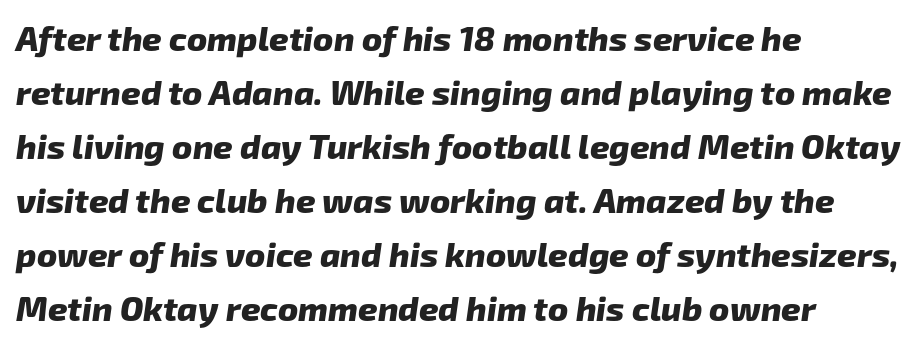
Q: Is the text bold? A: Yes.
Q: Is the typeface a serif or a sans-serif typeface? A: Sans-serif.
Q: Is the text underlined? A: No.
Q: How is the paragraph aligned? A: Left-aligned.
Q: Is the spacing between letters normal or unusually wide? A: Normal.
Q: Is the spacing between lines tight, normal or loose? A: Normal.
Q: Width (condensed, normal, or wide)? A: Normal.
Q: Stroke contrast? A: Low.
Q: x-height? A: Medium.
Q: Monospaced? A: No.
